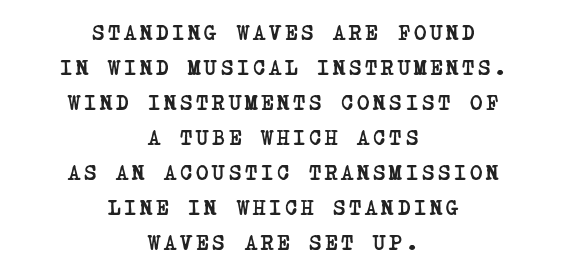
{"bold": "yes", "underline": "no", "align": "center", "line_spacing": "normal", "line_spacing_ratio": 1.67, "glyph_px": 21}
